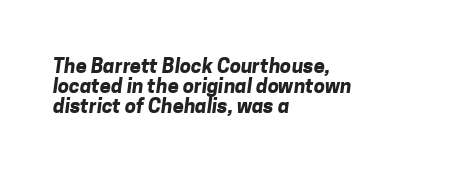
Q: Is the text bold? A: Yes.
Q: Is the text underlined? A: No.
Q: How is the paragraph aligned? A: Left-aligned.
Q: Is the spacing between letters normal or unusually wide? A: Normal.
Q: Is the spacing between lines tight, normal or loose? A: Tight.
